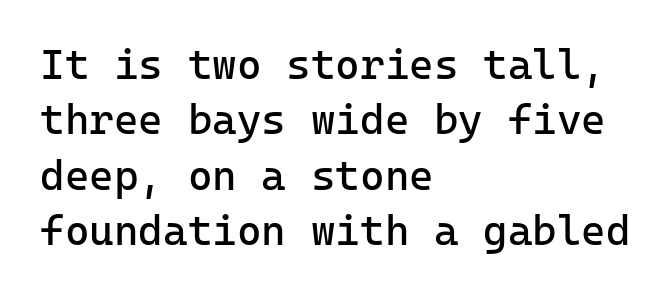
The image shows 42 px regular-weight sans-serif type, upright; set left-aligned, normal line spacing (1.32x), normal letter spacing, not underlined; low stroke contrast and a medium x-height.
